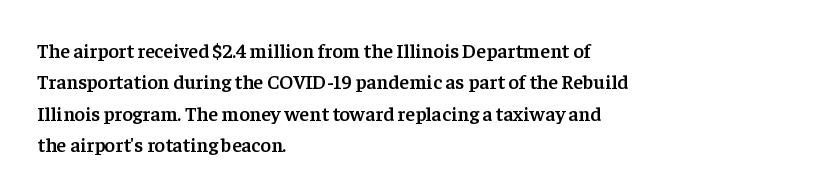
{"italic": "no", "bold": "semi", "underline": "no", "align": "left", "line_spacing": "normal", "line_spacing_ratio": 1.57, "letter_spacing": "normal", "letter_spacing_em": 0.0, "glyph_px": 20}
